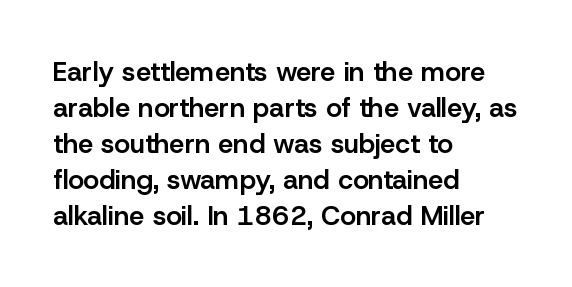
Does extra space separate the letters? No, they use regular spacing. Evenly set lines give the paragraph a standard silhouette. Nobody drew a line under any word here. Notice the strokes are somewhat thickened but not fully heavy: this is a semibold. Layout note: lines flush left.
